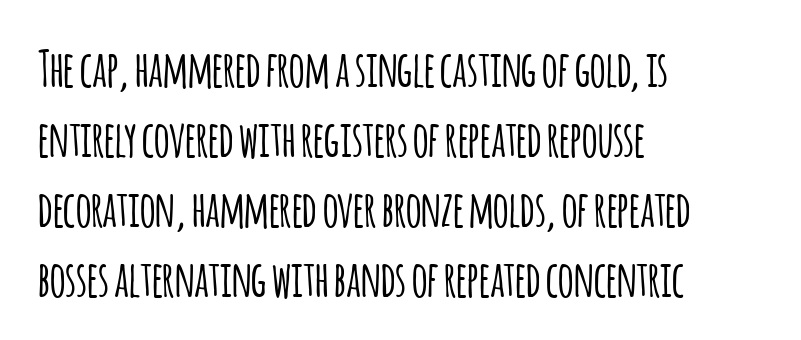
The image shows 49 px condensed sans-serif type, upright; set left-aligned, normal line spacing (1.43x), normal letter spacing, not underlined; low stroke contrast and a large x-height.
